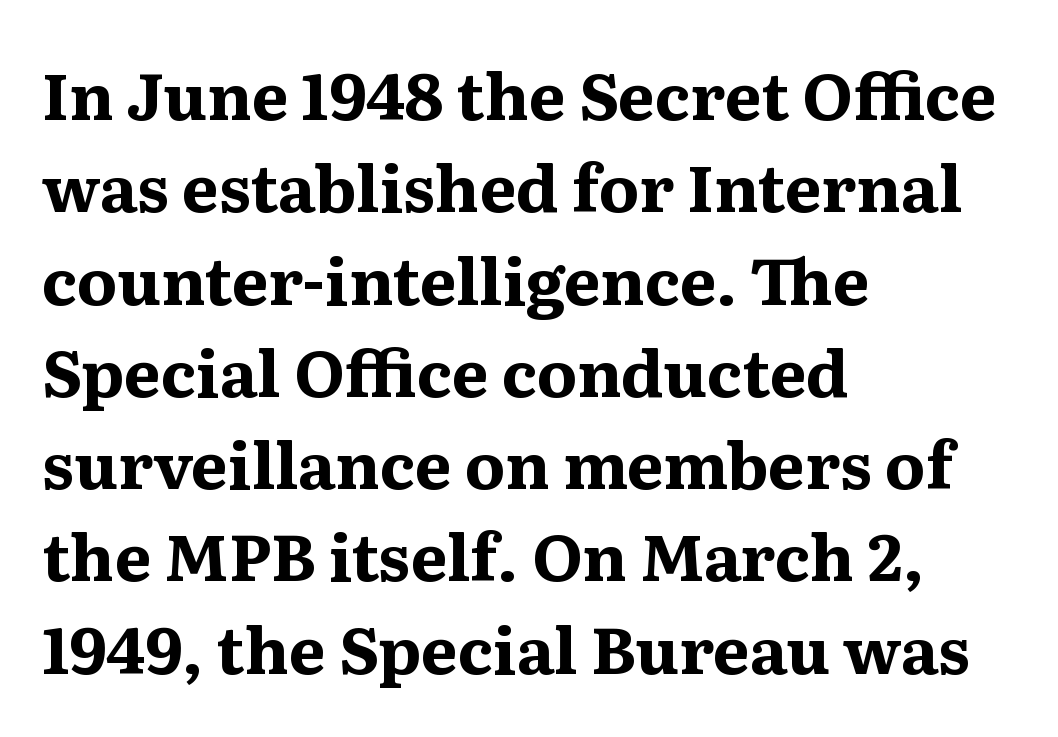
The image shows 65 px bold serif type, upright; set left-aligned, normal line spacing (1.42x), normal letter spacing, not underlined; medium stroke contrast and a medium x-height.
